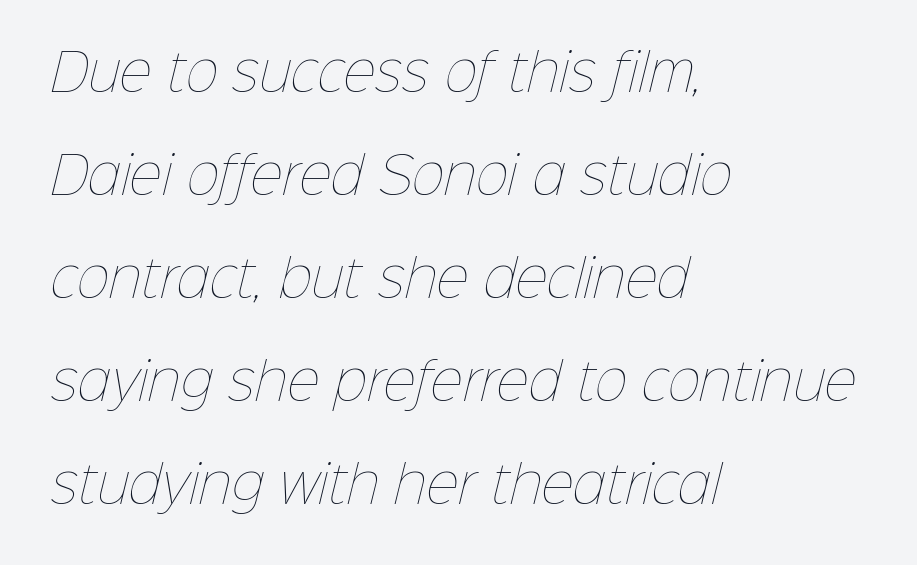
{"bold": "no", "weight": "thin", "width": "normal", "stroke_contrast": "low", "x_height": "medium", "monospaced": "no", "underline": "no", "align": "left", "line_spacing": "loose", "line_spacing_ratio": 2.06, "letter_spacing": "normal", "letter_spacing_em": 0.0, "glyph_px": 50}
